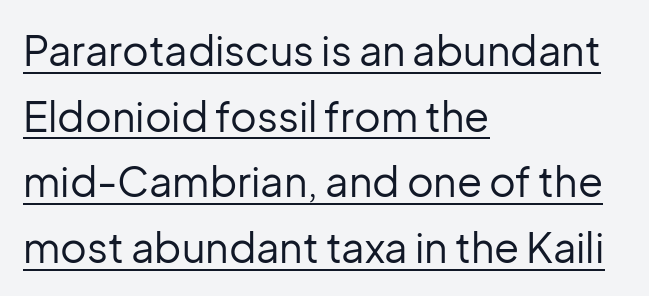
{"serif": "no", "italic": "no", "bold": "no", "weight": "regular", "width": "normal", "stroke_contrast": "low", "x_height": "medium", "monospaced": "no", "underline": "yes", "align": "left", "line_spacing": "normal", "line_spacing_ratio": 1.6, "letter_spacing": "normal", "letter_spacing_em": 0.0, "glyph_px": 41}
